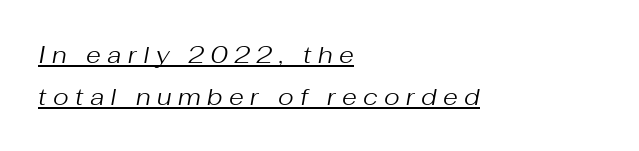
The image shows 24 px text type, italic (leaning right); set left-aligned, line spacing 1.75x, unusually wide letter spacing (+0.27 em), underlined.
